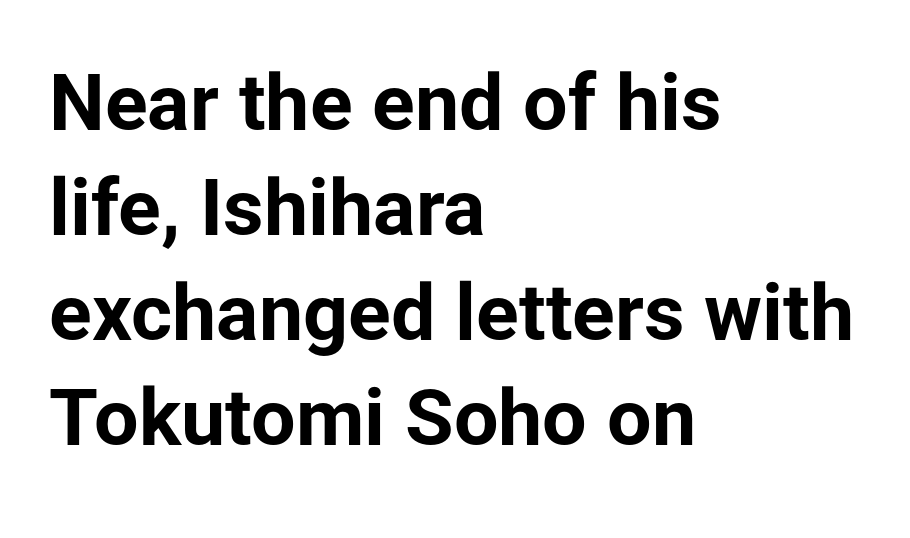
The image shows 79 px bold sans-serif type, upright; set left-aligned, normal line spacing (1.33x), normal letter spacing, not underlined; low stroke contrast and a medium x-height.
